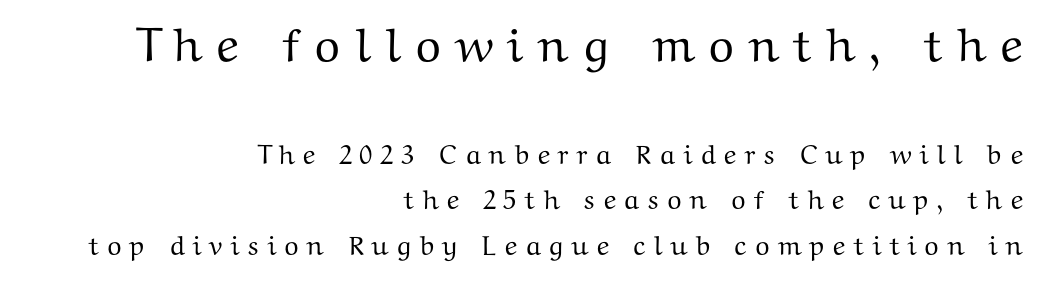
{"serif": "yes", "italic": "no", "width": "wide", "stroke_contrast": "medium", "x_height": "medium", "monospaced": "no", "underline": "no", "align": "right", "line_spacing": "normal", "line_spacing_ratio": 1.69, "letter_spacing": "wide", "letter_spacing_em": 0.27, "larger_block": "first", "size_ratio": 1.78, "glyph_px": 48}
